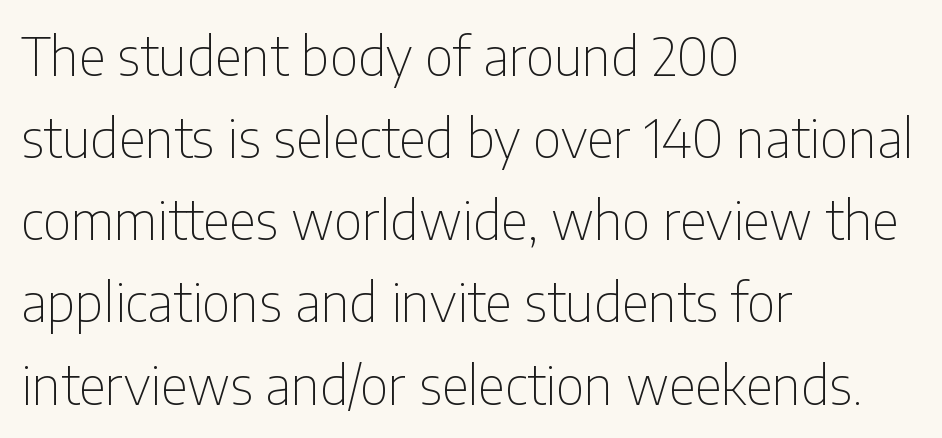
The gaps between neighbouring characters are ordinary and unremarkable. Note: no serifs on the glyphs. This sample has the flowing, uneven cadence of proportional lettering. Evenly set lines give the paragraph a standard silhouette.
